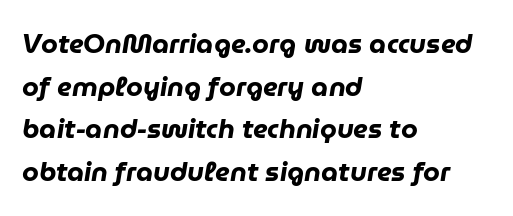
Q: Is the text bold? A: Yes.
Q: Is the text italic (slanted)? A: Yes, it leans right by about 9 degrees.
Q: Is the text underlined? A: No.
Q: How is the paragraph aligned? A: Left-aligned.
Q: Is the spacing between letters normal or unusually wide? A: Normal.
Q: Is the spacing between lines tight, normal or loose? A: Normal.
